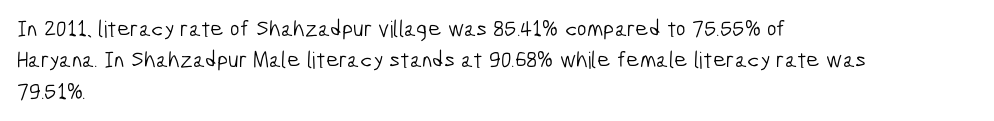
The image shows 23 px text type; set left-aligned, normal line spacing (1.36x), normal letter spacing, not underlined.
